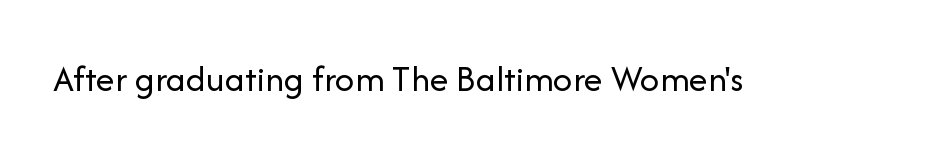
Font category for this specimen: sans-serif. On a weight scale, this lands at 450 or below. The line texture is even and compact thanks to regular tracking. Characters remain perfectly vertical along every line. Unmarked baselines from the first word to the last.
